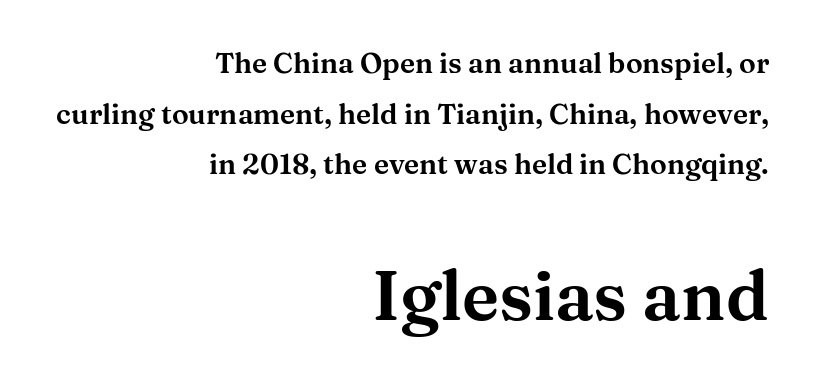
Q: Is the text italic (slanted)? A: No, it is upright.
Q: Is the typeface a serif or a sans-serif typeface? A: Serif.
Q: Is the text underlined? A: No.
Q: How is the paragraph aligned? A: Right-aligned.
Q: Is the spacing between letters normal or unusually wide? A: Normal.
Q: Which block of text is set in a larger size, the first (top) or the second (bottom)? A: The second (bottom) one.
Q: Width (condensed, normal, or wide)? A: Wide.
Q: Stroke contrast? A: Medium.
Q: x-height? A: Medium.
Q: Monospaced? A: No.
